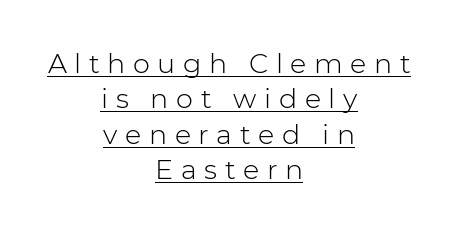
Q: Is the text bold? A: No.
Q: Is the text italic (slanted)? A: No, it is upright.
Q: Is the text underlined? A: Yes.
Q: How is the paragraph aligned? A: Centered.
Q: Is the spacing between letters normal or unusually wide? A: Unusually wide.
Q: Is the spacing between lines tight, normal or loose? A: Normal.
